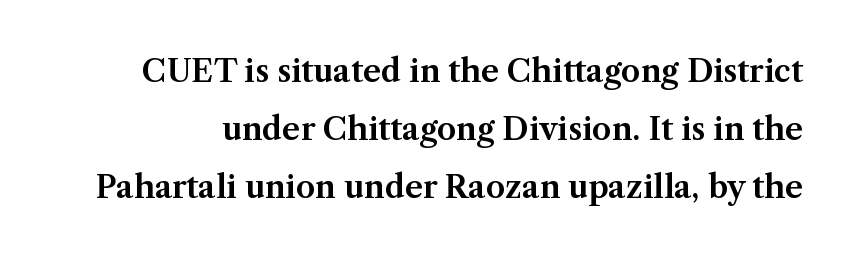
Q: Is the text italic (slanted)? A: No, it is upright.
Q: Is the typeface a serif or a sans-serif typeface? A: Serif.
Q: Is the text underlined? A: No.
Q: Is the spacing between letters normal or unusually wide? A: Normal.
Q: Width (condensed, normal, or wide)? A: Normal.
Q: Stroke contrast? A: Medium.
Q: x-height? A: Medium.
Q: Monospaced? A: No.
